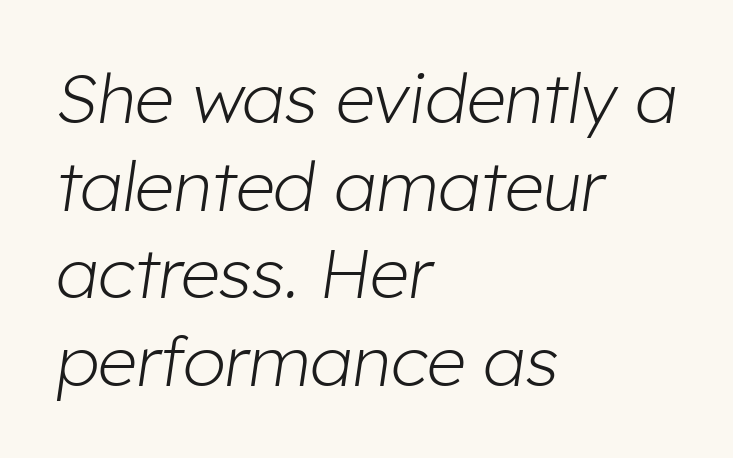
Q: Is the text bold? A: No.
Q: Is the text italic (slanted)? A: Yes, it leans right by about 8 degrees.
Q: Is the text underlined? A: No.
Q: How is the paragraph aligned? A: Left-aligned.
Q: Is the spacing between letters normal or unusually wide? A: Normal.
Q: Is the spacing between lines tight, normal or loose? A: Normal.
Q: Width (condensed, normal, or wide)? A: Normal.
Q: Stroke contrast? A: Low.
Q: x-height? A: Medium.
Q: Monospaced? A: No.
